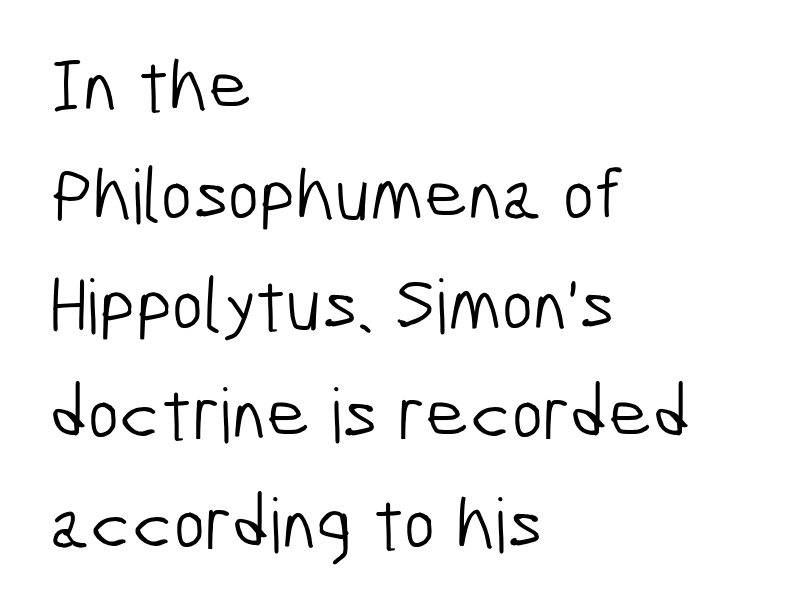
The baseline area is clear. Inter-character spacing is left at the font's built-in metrics. Examine the stroke ends and you'll find no serifs. Each letter keeps its own natural width here, so spacing adapts to shape. The font is comparable to plain body text, perhaps lighter. Which margin do the lines hug? The left one — the right edge is uneven.
